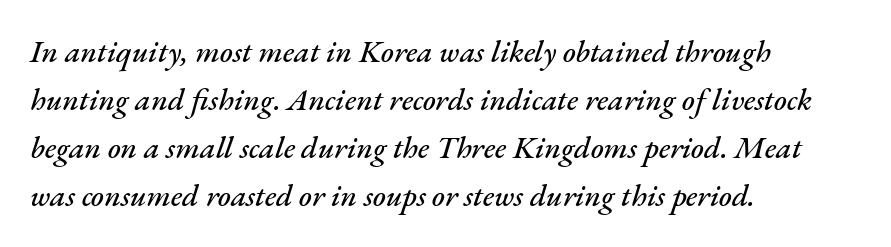
Q: Is the text italic (slanted)? A: Yes, it leans right by about 17 degrees.
Q: Is the text underlined? A: No.
Q: How is the paragraph aligned? A: Left-aligned.
Q: Is the spacing between letters normal or unusually wide? A: Normal.
Q: Is the spacing between lines tight, normal or loose? A: Normal.
Q: Width (condensed, normal, or wide)? A: Normal.
Q: Stroke contrast? A: Medium.
Q: x-height? A: Small.
Q: Monospaced? A: No.
